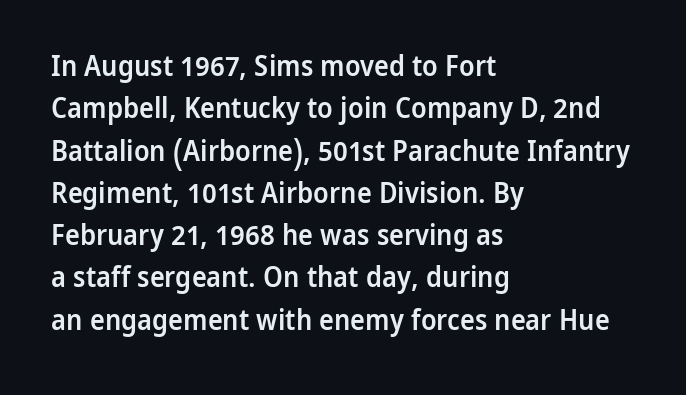
Q: Is the text bold? A: Semi-bold.
Q: Is the text italic (slanted)? A: No, it is upright.
Q: Is the typeface a serif or a sans-serif typeface? A: Sans-serif.
Q: Is the text underlined? A: No.
Q: How is the paragraph aligned? A: Left-aligned.
Q: Is the spacing between letters normal or unusually wide? A: Normal.
Q: Is the spacing between lines tight, normal or loose? A: Normal.
Q: Width (condensed, normal, or wide)? A: Normal.
Q: Stroke contrast? A: Low.
Q: x-height? A: Medium.
Q: Monospaced? A: No.
